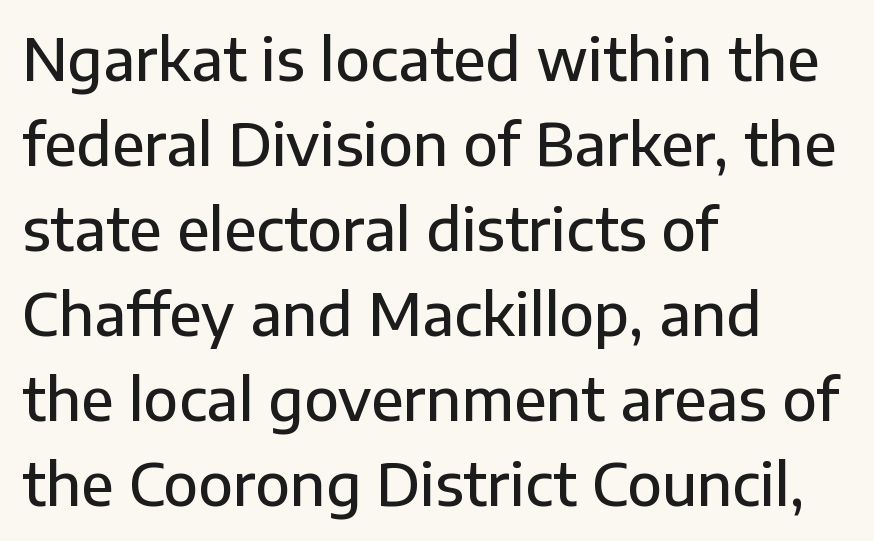
The image shows 57 px semibold sans-serif type, upright; set left-aligned, normal line spacing (1.49x), normal letter spacing, not underlined; low stroke contrast and a medium x-height.
